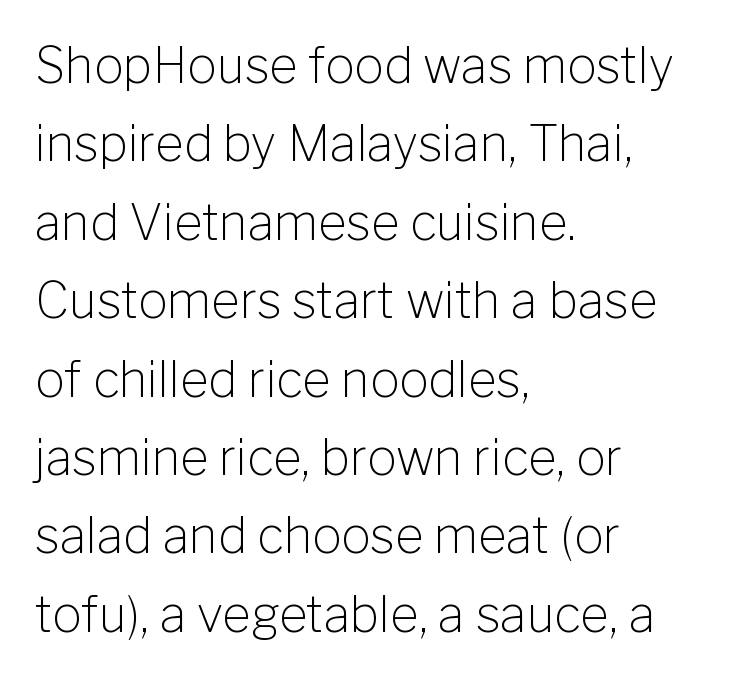
Q: Is the text bold? A: No.
Q: Is the text italic (slanted)? A: No, it is upright.
Q: Is the typeface a serif or a sans-serif typeface? A: Sans-serif.
Q: Is the text underlined? A: No.
Q: How is the paragraph aligned? A: Left-aligned.
Q: Is the spacing between letters normal or unusually wide? A: Normal.
Q: Is the spacing between lines tight, normal or loose? A: Normal.
Q: Width (condensed, normal, or wide)? A: Normal.
Q: Stroke contrast? A: Low.
Q: x-height? A: Medium.
Q: Monospaced? A: No.
